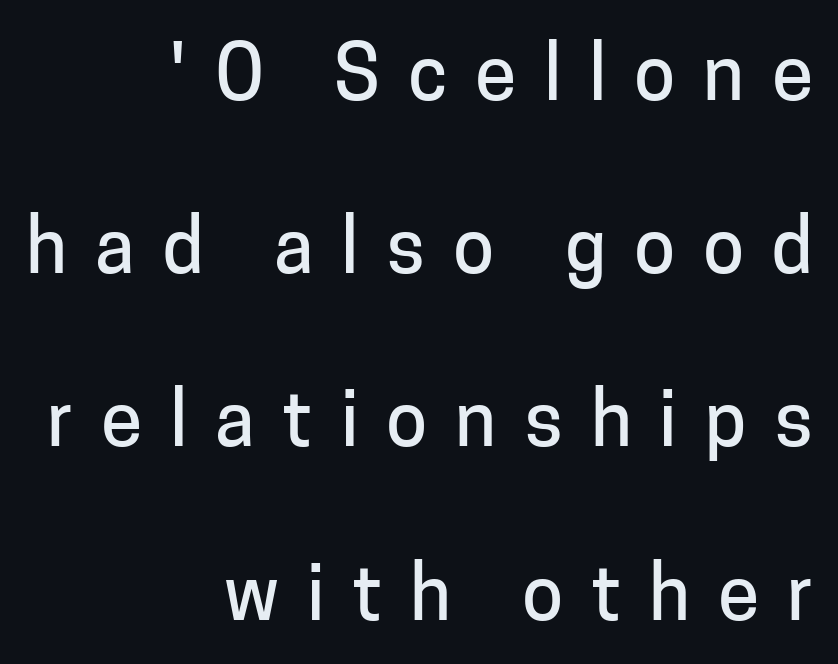
The image shows 75 px sans-serif type, upright; set right-aligned, loose line spacing (2.31x), unusually wide letter spacing (+0.37 em), not underlined; low stroke contrast and a medium x-height.
